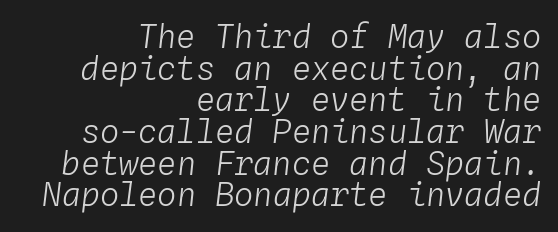
The image shows 32 px light type, italic (leaning right), monospaced; set right-aligned, tight line spacing (0.99x), normal letter spacing, not underlined; low stroke contrast and a medium x-height.
